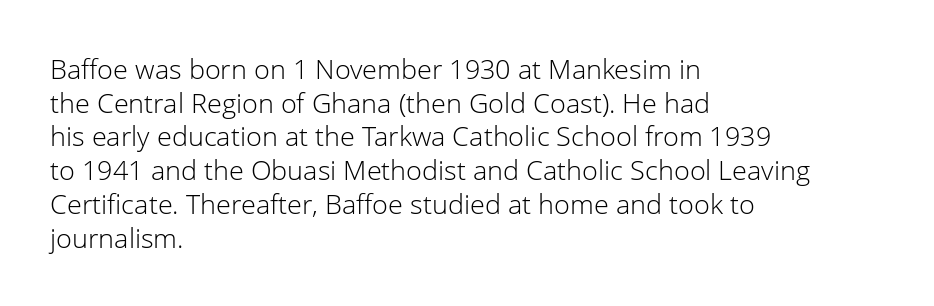
{"italic": "no", "bold": "no", "underline": "no", "align": "left", "line_spacing": "normal", "line_spacing_ratio": 1.25, "letter_spacing": "normal", "letter_spacing_em": 0.0, "glyph_px": 27}
